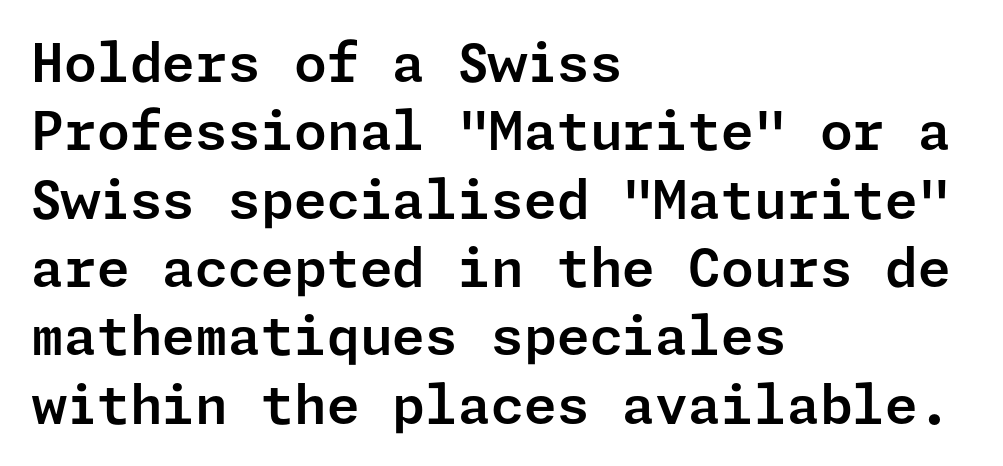
{"serif": "no", "italic": "no", "width": "normal", "stroke_contrast": "low", "x_height": "medium", "underline": "no", "align": "left", "line_spacing": "normal", "line_spacing_ratio": 1.29, "letter_spacing": "normal", "letter_spacing_em": 0.0, "glyph_px": 53}
